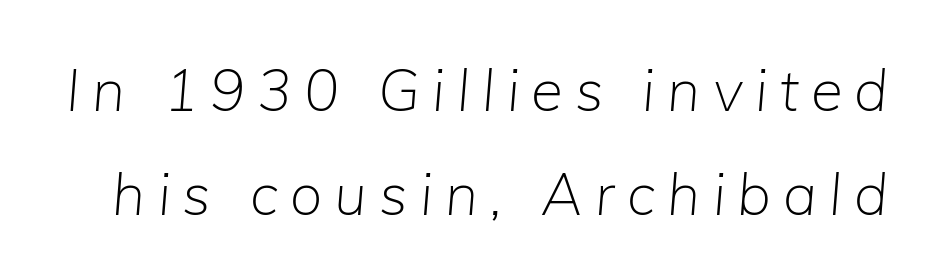
Q: Is the text bold? A: No.
Q: Is the text italic (slanted)? A: Yes, it leans right by about 5 degrees.
Q: Is the text underlined? A: No.
Q: Is the spacing between letters normal or unusually wide? A: Unusually wide.
Q: Width (condensed, normal, or wide)? A: Normal.
Q: Stroke contrast? A: Low.
Q: x-height? A: Medium.
Q: Monospaced? A: No.
